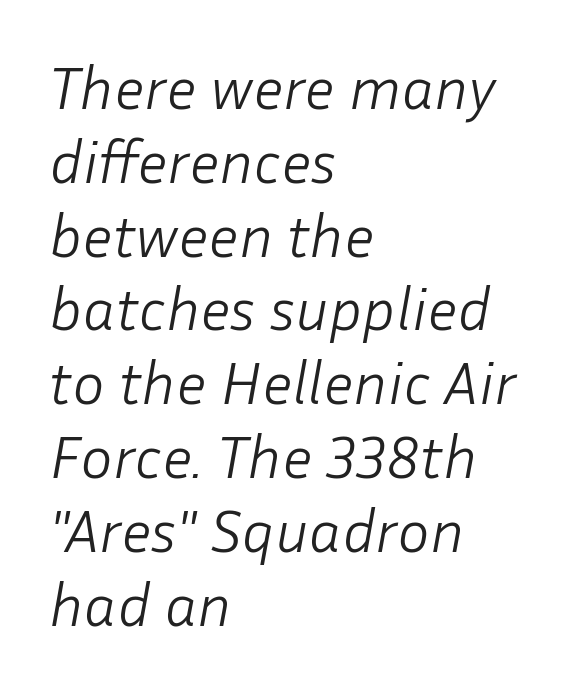
The image shows 61 px light type, italic (leaning right); set left-aligned, line spacing 1.21x, normal letter spacing, not underlined; low stroke contrast and a medium x-height.
